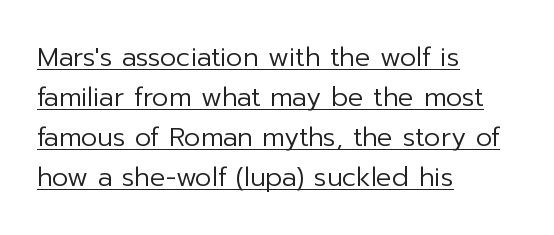
Left-aligned paragraph, ragged on the right. Beneath each row of characters lies a ruled line. In terms of letterspacing, this is plain default setting. Quick note: not italic, upright. Bold? No — there's no thickening of the strokes.
